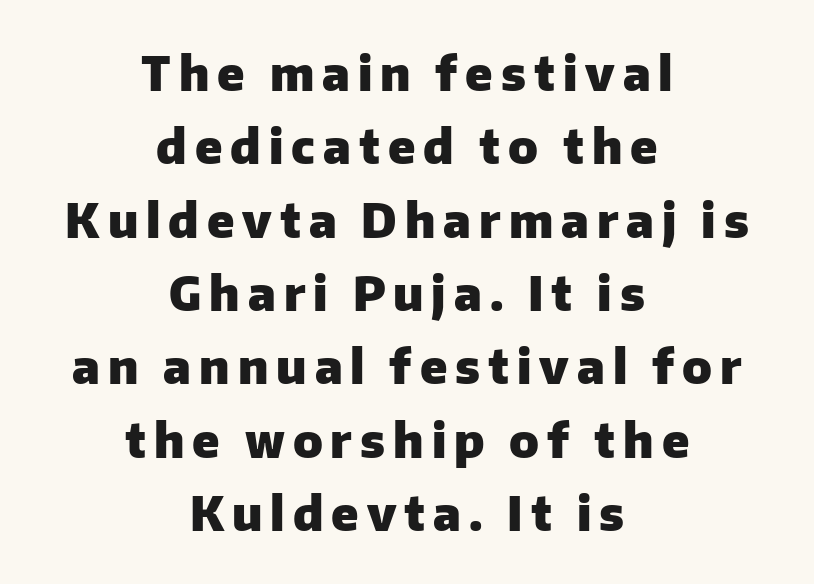
{"serif": "no", "italic": "no", "bold": "yes", "weight": "heavy", "width": "normal", "stroke_contrast": "low", "x_height": "medium", "monospaced": "no", "underline": "no", "align": "center", "line_spacing": "normal", "line_spacing_ratio": 1.56, "glyph_px": 47}
